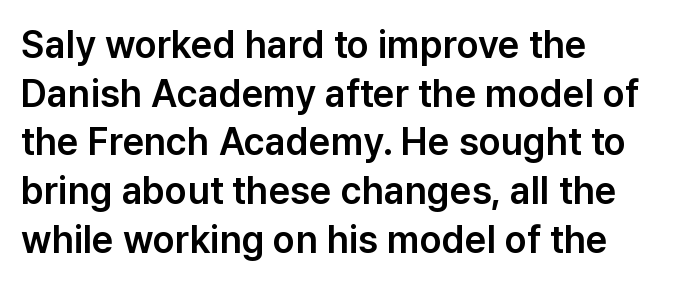
The image shows 38 px sans-serif type, upright; set left-aligned, normal line spacing (1.28x), normal letter spacing, not underlined; low stroke contrast and a medium x-height.
